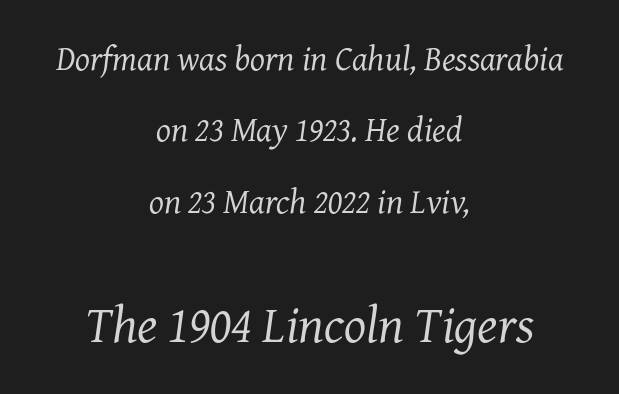
The weight would be labelled regular, book, light, or lighter still. Emphasis-style slanted type is in use. The more generous point size was reserved for the lower chunk. Characters follow at the spacing the type designer built in. Note: serifs present on the glyphs. Leading: increased.
